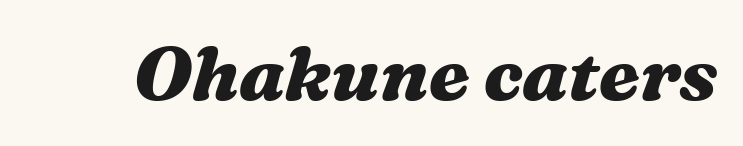
The image shows 75 px heavy, wide type, italic (leaning right); set normal letter spacing, not underlined; medium stroke contrast and a medium x-height.
